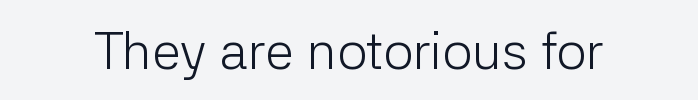
The image shows 53 px light sans-serif type, upright; set normal letter spacing, not underlined; low stroke contrast and a medium x-height.
